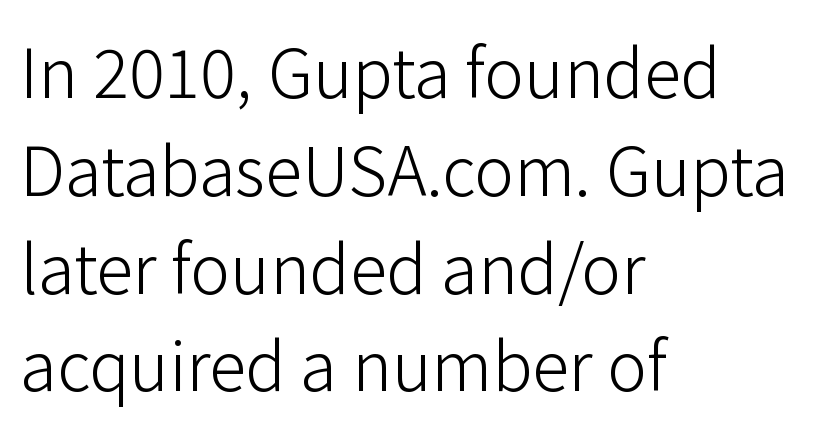
The typesetting does not lean heavy: it is not bold. You could not count columns in this text — the font is proportionally spaced. This rendering features lettering with no underline. The type sits square on the baseline with zero lean. Letter spacing: default. The rag falls on the right side of this text block.
